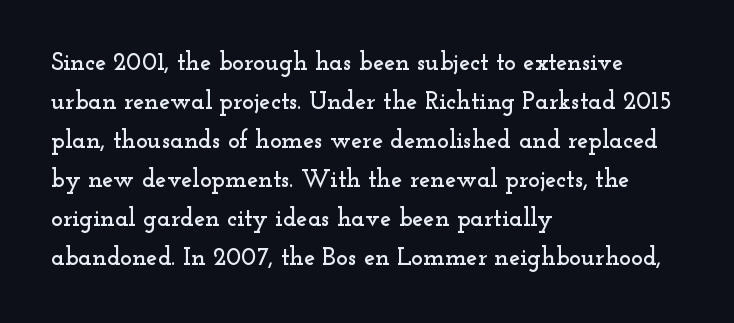
{"italic": "no", "underline": "no", "align": "left", "line_spacing": "normal", "line_spacing_ratio": 1.56, "letter_spacing": "normal", "letter_spacing_em": 0.0, "glyph_px": 25}
